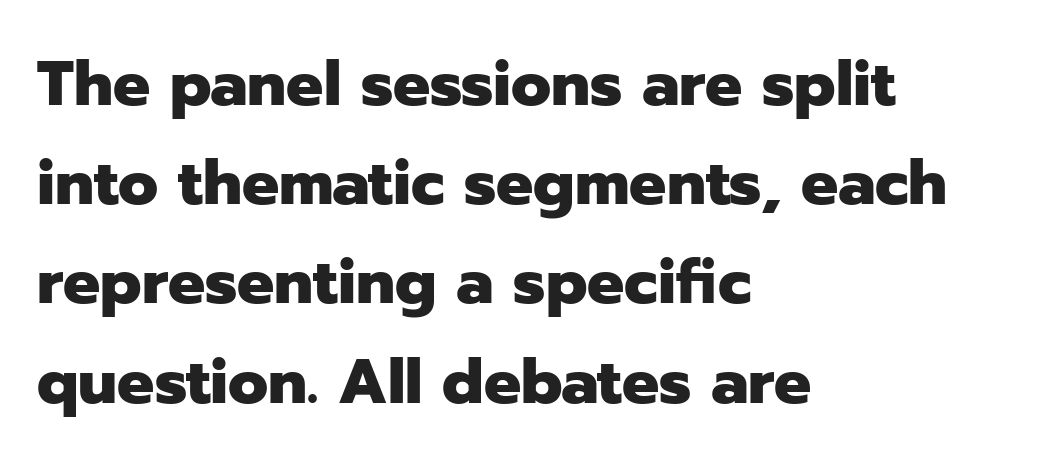
Q: Is the text bold? A: Yes.
Q: Is the text italic (slanted)? A: No, it is upright.
Q: Is the typeface a serif or a sans-serif typeface? A: Sans-serif.
Q: Is the text underlined? A: No.
Q: How is the paragraph aligned? A: Left-aligned.
Q: Is the spacing between letters normal or unusually wide? A: Normal.
Q: Is the spacing between lines tight, normal or loose? A: Normal.
Q: Width (condensed, normal, or wide)? A: Normal.
Q: Stroke contrast? A: Low.
Q: x-height? A: Medium.
Q: Monospaced? A: No.
